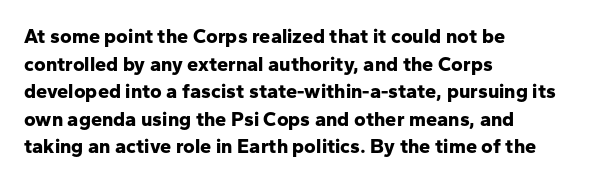
Q: Is the text bold? A: Yes.
Q: Is the text italic (slanted)? A: No, it is upright.
Q: Is the text underlined? A: No.
Q: How is the paragraph aligned? A: Left-aligned.
Q: Is the spacing between letters normal or unusually wide? A: Normal.
Q: Is the spacing between lines tight, normal or loose? A: Normal.
